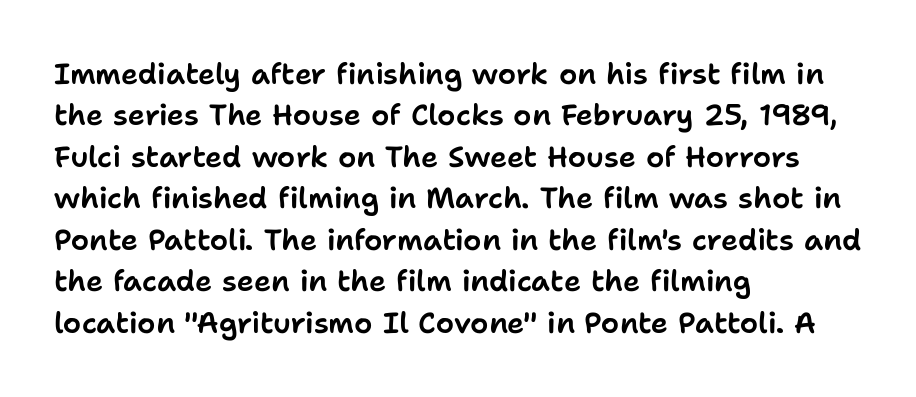
{"serif": "no", "italic": "no", "width": "normal", "stroke_contrast": "low", "x_height": "medium", "monospaced": "no", "underline": "no", "align": "left", "line_spacing": "normal", "line_spacing_ratio": 1.43, "letter_spacing": "normal", "letter_spacing_em": 0.0, "glyph_px": 29}
